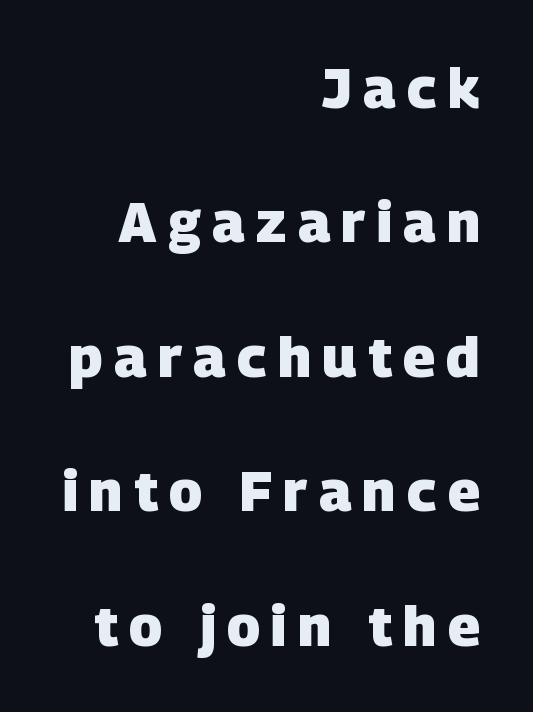
Serifs: no, the terminals of the letterforms are clean. Line ends are locked; line starts wander. The lines are spread far apart with generous leading. Tracking here is generous; glyphs stand well apart from one another. Typesetter's note: full bold, strokes at maximum text heaviness. Varying glyph widths throughout — classic text-font behaviour.
